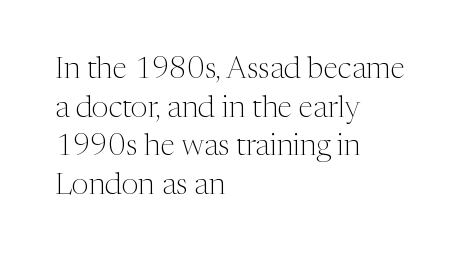
Q: Is the text bold? A: No.
Q: Is the text italic (slanted)? A: No, it is upright.
Q: Is the typeface a serif or a sans-serif typeface? A: Serif.
Q: Is the text underlined? A: No.
Q: How is the paragraph aligned? A: Left-aligned.
Q: Is the spacing between letters normal or unusually wide? A: Normal.
Q: Is the spacing between lines tight, normal or loose? A: Normal.
Q: Width (condensed, normal, or wide)? A: Normal.
Q: Stroke contrast? A: Medium.
Q: x-height? A: Medium.
Q: Monospaced? A: No.
